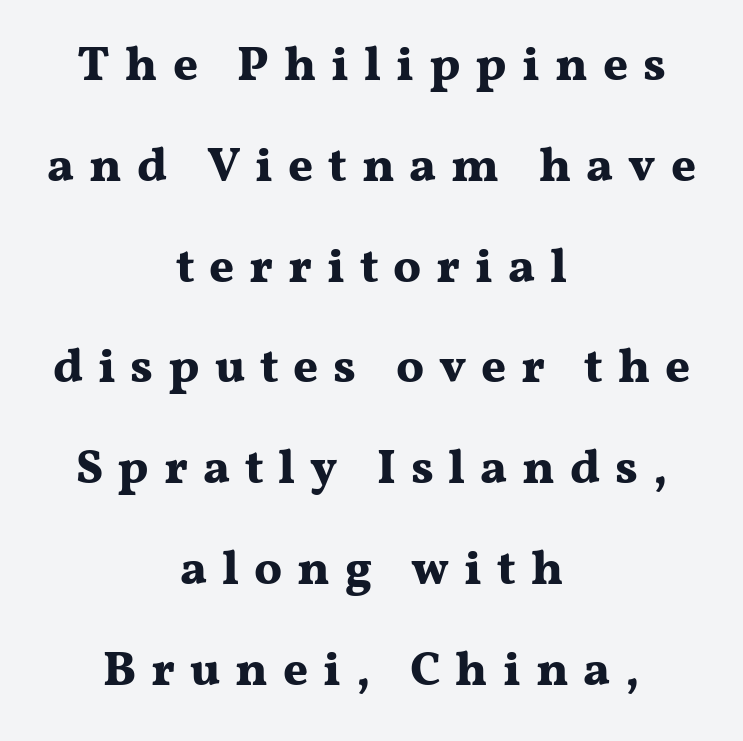
Q: Is the text bold? A: Yes.
Q: Is the text italic (slanted)? A: No, it is upright.
Q: Is the typeface a serif or a sans-serif typeface? A: Serif.
Q: Is the text underlined? A: No.
Q: How is the paragraph aligned? A: Centered.
Q: Is the spacing between letters normal or unusually wide? A: Unusually wide.
Q: Is the spacing between lines tight, normal or loose? A: Loose.
Q: Width (condensed, normal, or wide)? A: Wide.
Q: Stroke contrast? A: Medium.
Q: x-height? A: Medium.
Q: Monospaced? A: No.
